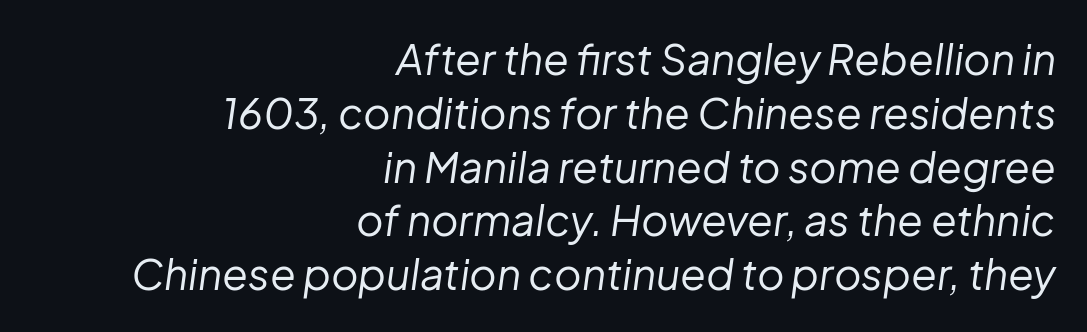
Each word holds together tightly as a unit, with standard inter-letter gaps. A bare baseline throughout the passage. The passage shown stacks its lines at a standard gap. The characters are drawn with everyday or finer stroke widths. Right-aligned paragraph, ragged on the left. Proportional: the letters do not fall into vertical columns.
